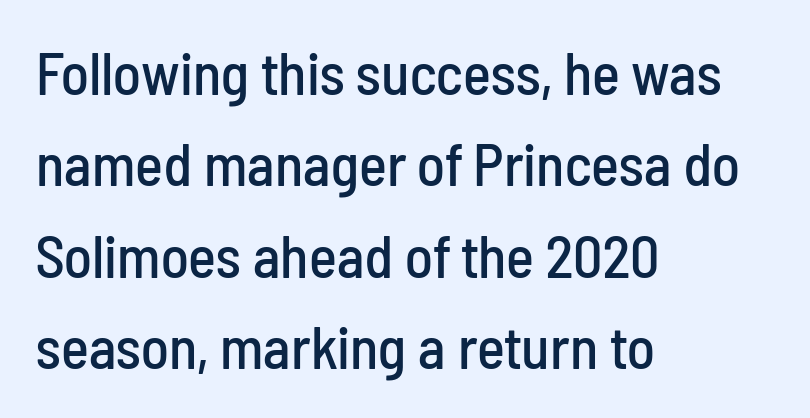
Nobody touched the tracking dial on this one. Horizontal bands of white between lines are of average thickness. Italic? Not at all — the glyphs are vertical. Glance below the letters and you will spot only blank space. Nothing sits at the stroke ends, so this counts as sans-serif.
